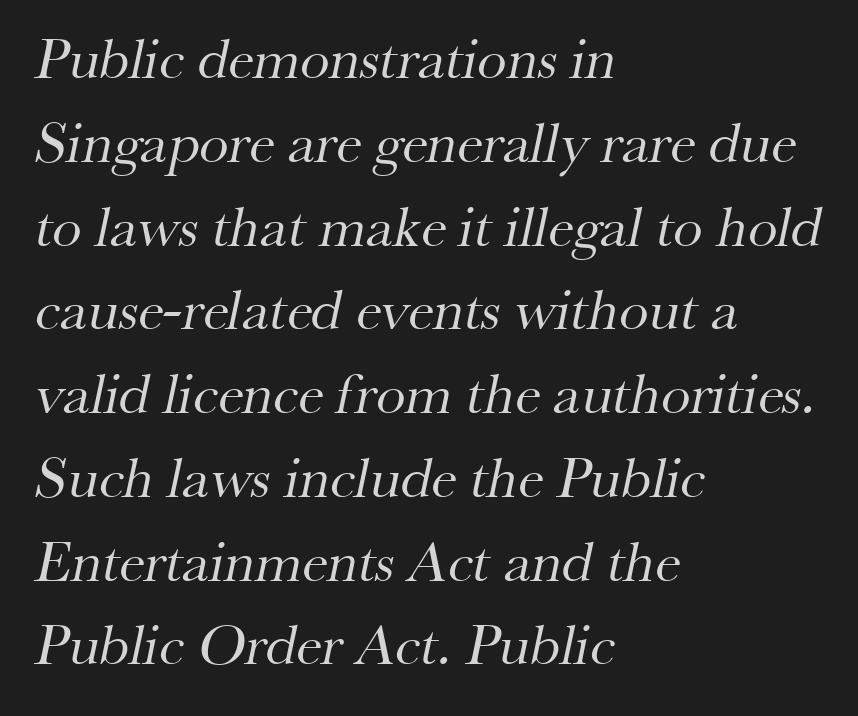
The passage shown is typed in a proportional face where columns would drift. No heavy texture on the line: the type isn't bold. Descenders hang freely into open space. The passage shown is typeset with a serif family. Alignment: flush left.
